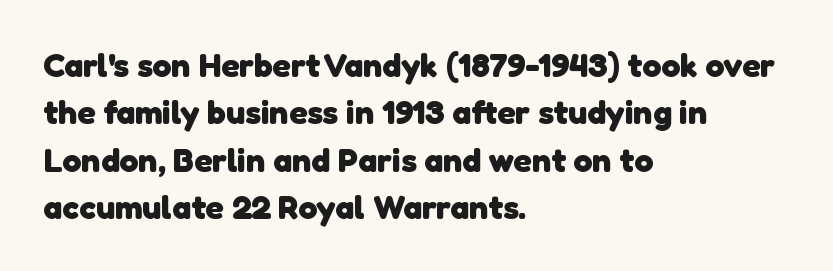
The passage is arranged the way most books set body copy — flush left. A full-strength bold gives these letters their thick strokes. Notice how descenders clear the ascenders below comfortably — that's standard leading. Serifs: no, the terminals of the letterforms are clean.
